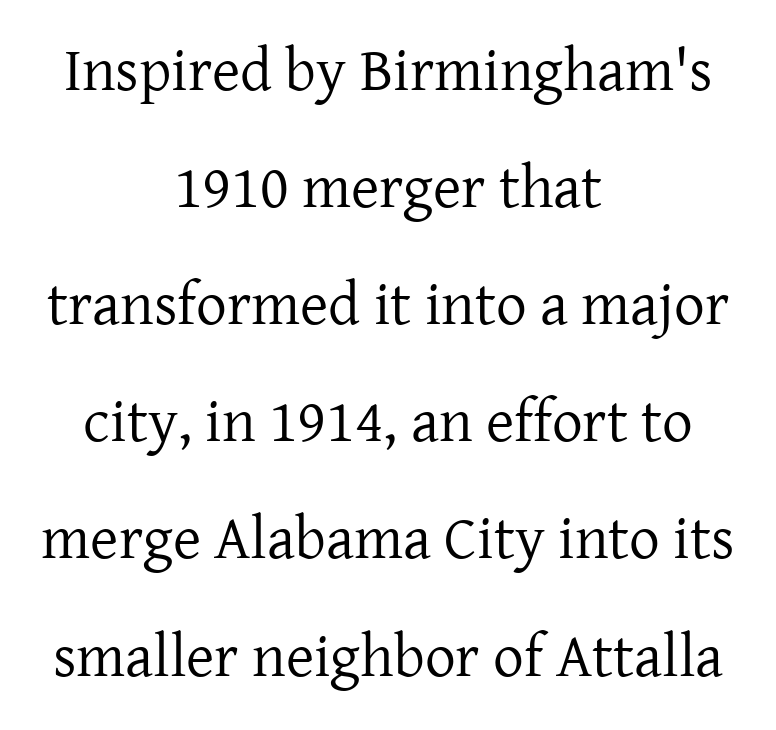
The image shows 61 px regular-weight serif type, upright; set centered, loose line spacing (1.92x), normal letter spacing, not underlined; low stroke contrast and a medium x-height.
